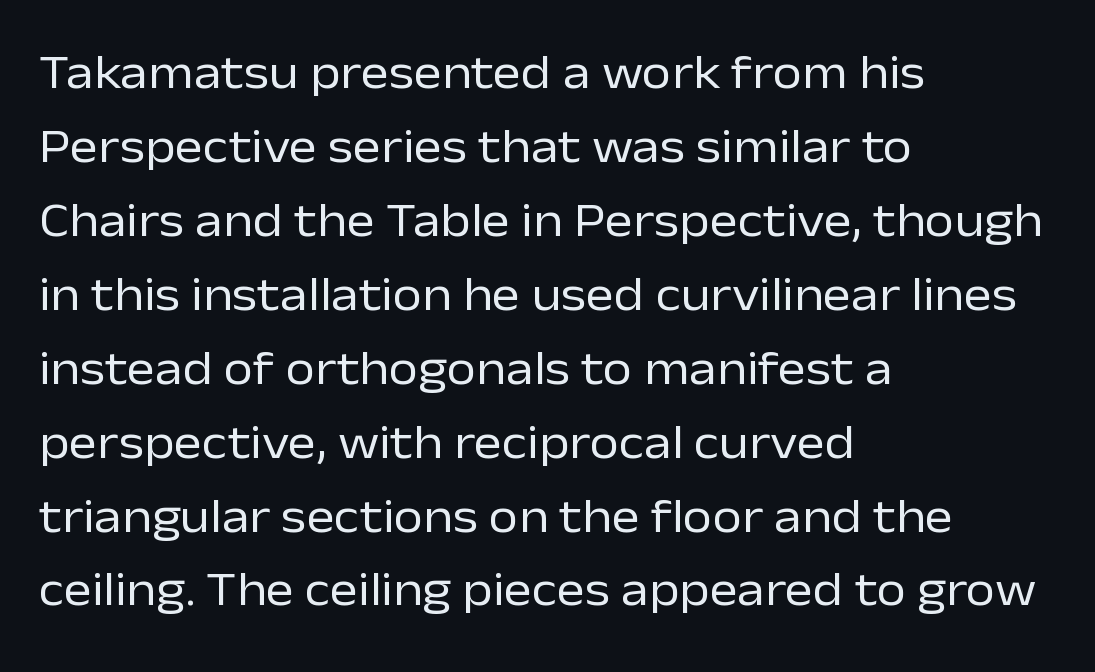
The tracking reads as untouched default to a designer's eye. Notice how descenders clear the ascenders below comfortably — that's standard leading. Upright lettering throughout. Line starts are locked; line ends wander. Serif or sans? Sans — the stroke terminals are bare. Bare-footed words on every line.
